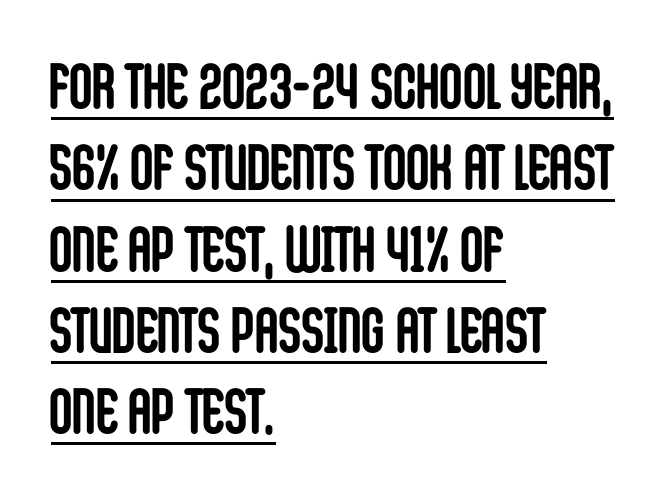
Q: Is the text bold? A: Yes.
Q: Is the text italic (slanted)? A: No, it is upright.
Q: Is the typeface a serif or a sans-serif typeface? A: Sans-serif.
Q: Is the text underlined? A: Yes.
Q: How is the paragraph aligned? A: Left-aligned.
Q: Is the spacing between letters normal or unusually wide? A: Normal.
Q: Is the spacing between lines tight, normal or loose? A: Normal.
Q: Width (condensed, normal, or wide)? A: Condensed.
Q: Stroke contrast? A: Low.
Q: x-height? A: Large.
Q: Monospaced? A: No.
